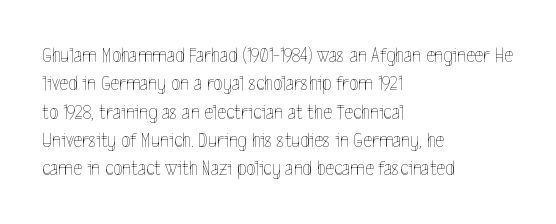
Q: Is the text bold? A: No.
Q: Is the text italic (slanted)? A: No, it is upright.
Q: Is the text underlined? A: No.
Q: How is the paragraph aligned? A: Left-aligned.
Q: Is the spacing between letters normal or unusually wide? A: Normal.
Q: Is the spacing between lines tight, normal or loose? A: Normal.
